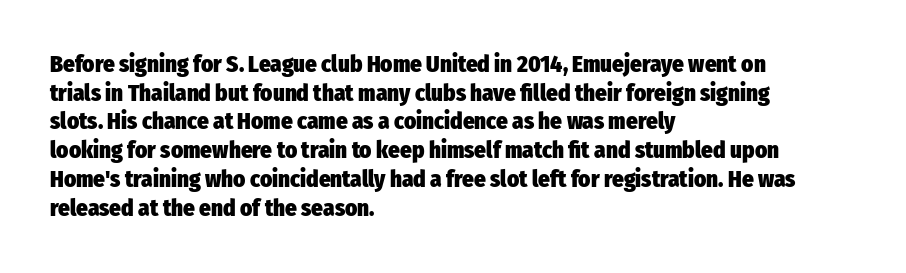
{"italic": "no", "bold": "yes", "underline": "no", "align": "left", "line_spacing": "normal", "line_spacing_ratio": 1.25, "letter_spacing": "normal", "letter_spacing_em": 0.0, "glyph_px": 23}
